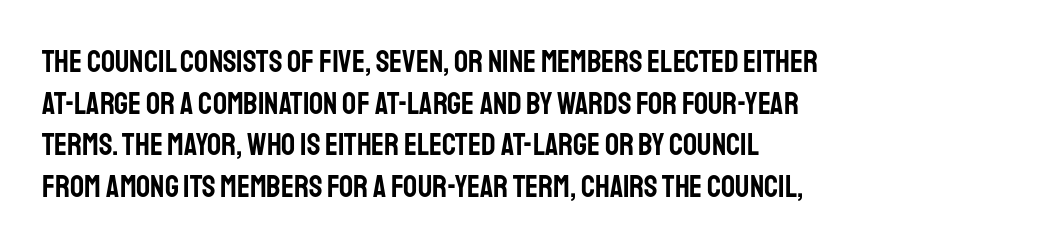
Grotesque or geometric, the face here clearly has no serifs. The space directly below the letters is spotless. All the whitespace from short lines collects on the right. The lettering holds an erect, upright posture throughout. You could call the tracking neutral — neither tight nor loose.
